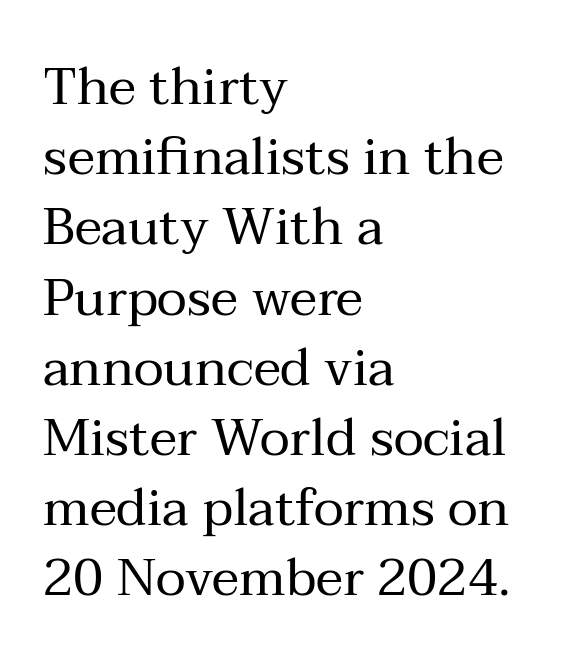
Q: Is the text bold? A: No.
Q: Is the text italic (slanted)? A: No, it is upright.
Q: Is the typeface a serif or a sans-serif typeface? A: Serif.
Q: Is the text underlined? A: No.
Q: How is the paragraph aligned? A: Left-aligned.
Q: Is the spacing between letters normal or unusually wide? A: Normal.
Q: Is the spacing between lines tight, normal or loose? A: Normal.
Q: Width (condensed, normal, or wide)? A: Normal.
Q: Stroke contrast? A: Medium.
Q: x-height? A: Medium.
Q: Monospaced? A: No.
